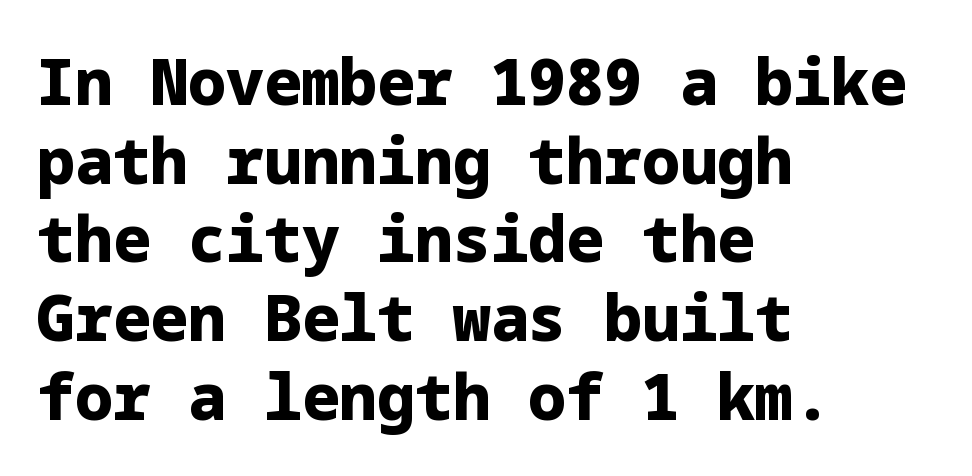
{"serif": "no", "italic": "no", "bold": "yes", "weight": "heavy", "width": "normal", "stroke_contrast": "low", "x_height": "medium", "underline": "no", "align": "left", "line_spacing": "normal", "line_spacing_ratio": 1.25, "letter_spacing": "normal", "letter_spacing_em": 0.0, "glyph_px": 63}
